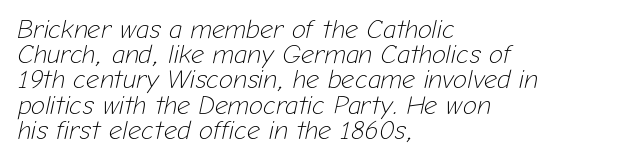
The image shows 26 px text type, italic (leaning right); set left-aligned, tight line spacing (0.97x), normal letter spacing, not underlined.
